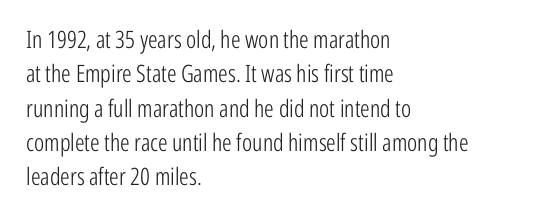
Q: Is the text bold? A: No.
Q: Is the text italic (slanted)? A: No, it is upright.
Q: Is the text underlined? A: No.
Q: How is the paragraph aligned? A: Left-aligned.
Q: Is the spacing between letters normal or unusually wide? A: Normal.
Q: Is the spacing between lines tight, normal or loose? A: Normal.
